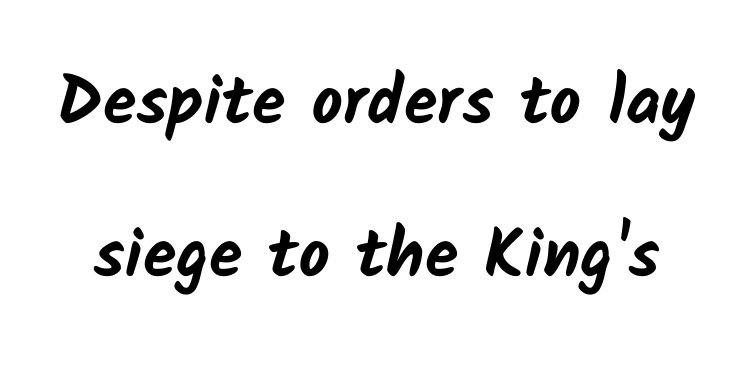
{"serif": "no", "bold": "yes", "weight": "bold", "width": "normal", "stroke_contrast": "low", "x_height": "medium", "monospaced": "no", "underline": "no", "line_spacing": "loose", "line_spacing_ratio": 2.25, "letter_spacing": "normal", "letter_spacing_em": 0.0, "glyph_px": 68}
